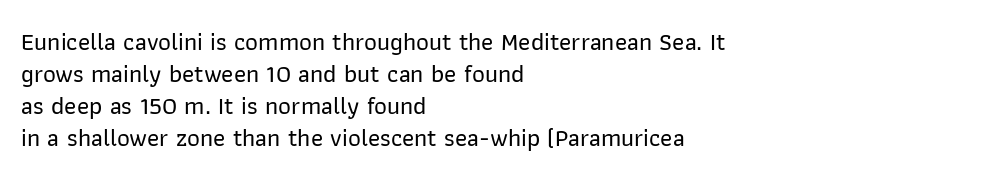
Q: Is the text italic (slanted)? A: No, it is upright.
Q: Is the text underlined? A: No.
Q: How is the paragraph aligned? A: Left-aligned.
Q: Is the spacing between letters normal or unusually wide? A: Normal.
Q: Is the spacing between lines tight, normal or loose? A: Normal.
